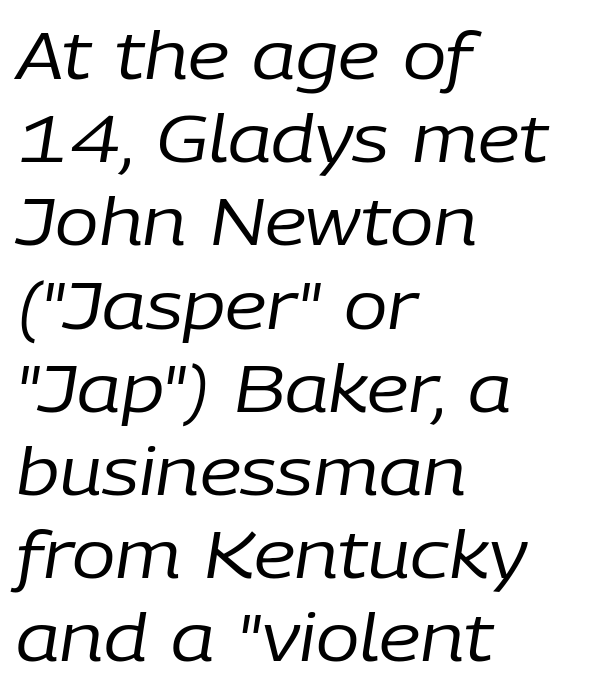
The letterforms sit at book weight or below. The whole block is typeset with a tilt. The tracking reads as untouched default to a designer's eye. A typesetter would call this proportional, since set widths differ per character.
